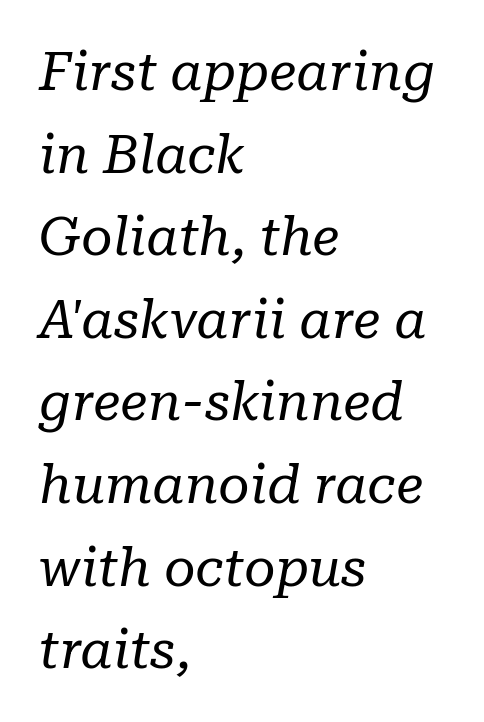
Q: Is the text bold? A: No.
Q: Is the text italic (slanted)? A: Yes, it leans right by about 10 degrees.
Q: Is the typeface a serif or a sans-serif typeface? A: Serif.
Q: Is the text underlined? A: No.
Q: How is the paragraph aligned? A: Left-aligned.
Q: Is the spacing between letters normal or unusually wide? A: Normal.
Q: Is the spacing between lines tight, normal or loose? A: Normal.
Q: Width (condensed, normal, or wide)? A: Normal.
Q: Stroke contrast? A: Low.
Q: x-height? A: Medium.
Q: Monospaced? A: No.
